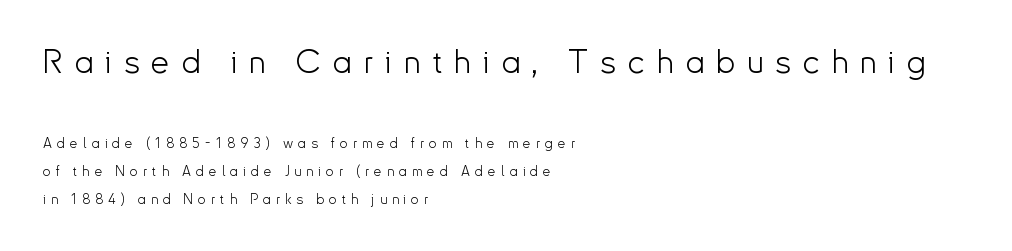
Q: Is the text bold? A: No.
Q: Is the text italic (slanted)? A: No, it is upright.
Q: Is the typeface a serif or a sans-serif typeface? A: Sans-serif.
Q: Is the text underlined? A: No.
Q: How is the paragraph aligned? A: Left-aligned.
Q: Is the spacing between letters normal or unusually wide? A: Unusually wide.
Q: Is the spacing between lines tight, normal or loose? A: Loose.
Q: Which block of text is set in a larger size, the first (top) or the second (bottom)? A: The first (top) one.
Q: Width (condensed, normal, or wide)? A: Normal.
Q: Stroke contrast? A: Low.
Q: x-height? A: Small.
Q: Monospaced? A: No.
